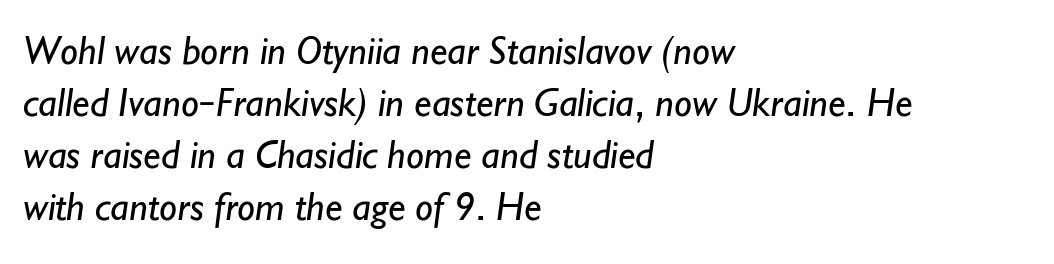
Q: Is the text bold? A: No.
Q: Is the typeface a serif or a sans-serif typeface? A: Sans-serif.
Q: Is the text underlined? A: No.
Q: How is the paragraph aligned? A: Left-aligned.
Q: Is the spacing between letters normal or unusually wide? A: Normal.
Q: Is the spacing between lines tight, normal or loose? A: Normal.
Q: Width (condensed, normal, or wide)? A: Normal.
Q: Stroke contrast? A: Low.
Q: x-height? A: Small.
Q: Monospaced? A: No.
